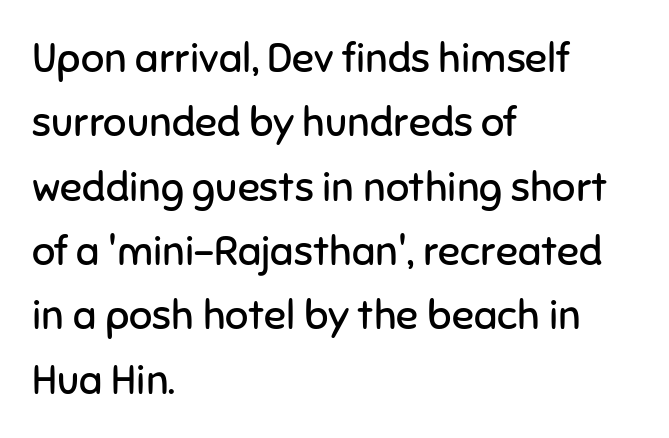
Font category for this specimen: sans-serif. The weight tops out at a normal text grade. Notice how the passage keeps a crisp vertical edge on the left only. Italic? Not at all — the glyphs are vertical. Interline gaps are of average width in this sample.
